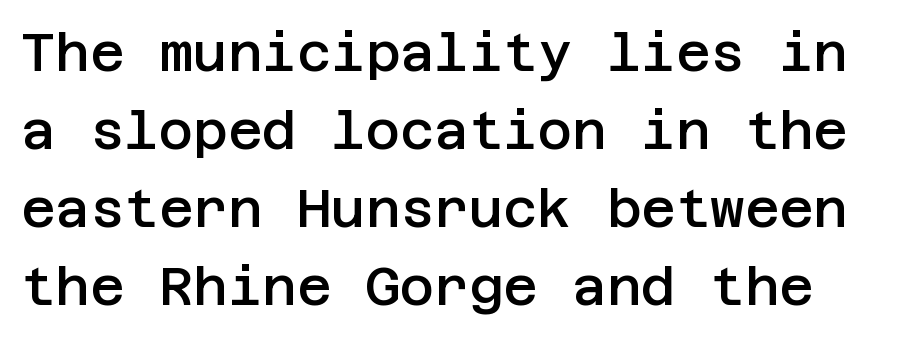
Font category for this specimen: sans-serif. What stands out about the letter spacing? Nothing — it is the standard amount. Has an underline been added? It has not. Set as a demibold, roughly 600 on the weight scale.
